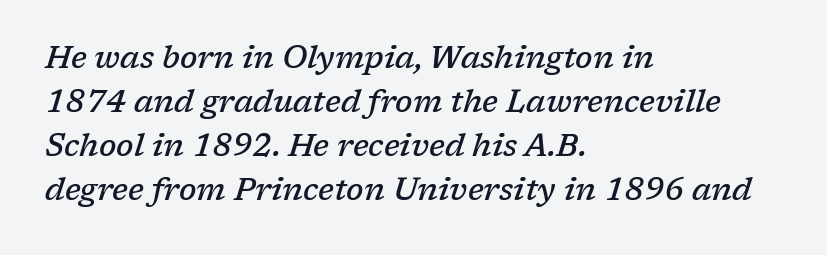
The gap between lines stays unmarked. The text block is weighted toward the left margin, trailing off unevenly rightward. Do the characters align in a grid? No, the font is proportional. The block of text has a typical density, with ordinary space between rows.
